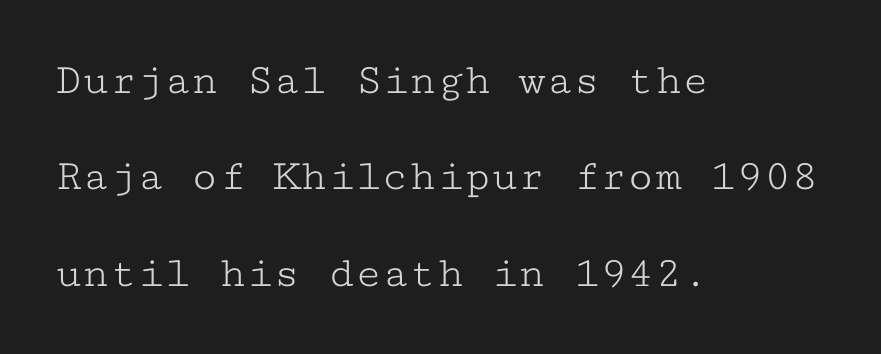
The image shows 45 px light, wide serif type, upright, monospaced; set left-aligned, loose line spacing (2.14x), normal letter spacing, not underlined; low stroke contrast and a medium x-height.
